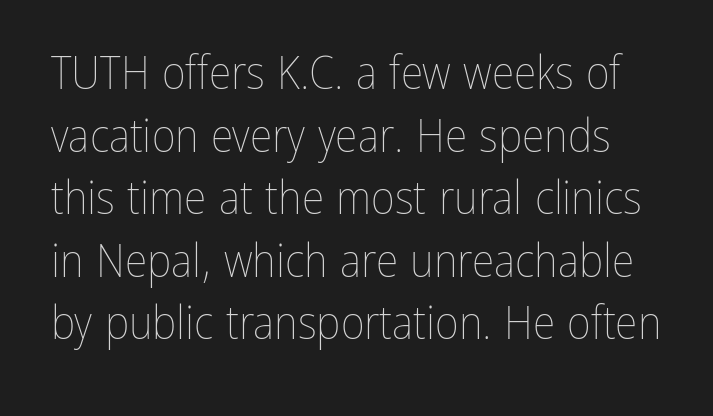
The letters stand upright; this is a roman face. A typesetter would call this zero additional tracking. Is the stroke heavy? The answer is a plain regular-or-lighter. Varying glyph widths throughout — classic text-font behaviour. Horizontal bands of white between lines are of average thickness.
